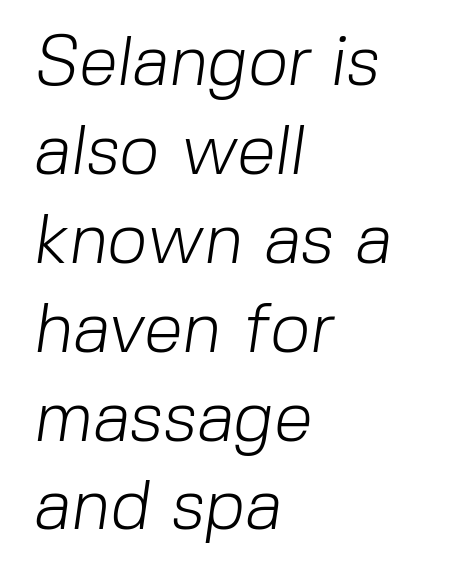
The letterforms sit at book weight or below. Every row of glyphs begins at an identical x-position on the left. Descender tails drop into unmarked territory. No extra tracking has been applied to these lines. Observe the absence of serifs on each vertical stroke in this sample. Each letter keeps its own natural width here, so spacing adapts to shape.
